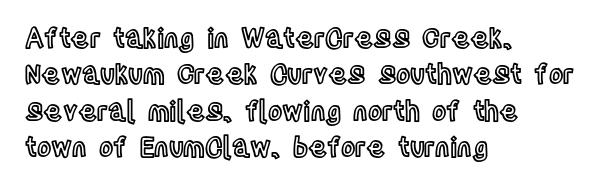
Tracking value appears to be zero — textbook default spacing. The type sits square on the baseline with zero lean. A clean baseline with only descenders dipping below it. Is the block centered? No — it sits flush against the left margin. Notice how descenders clear the ascenders below comfortably — that's standard leading.
